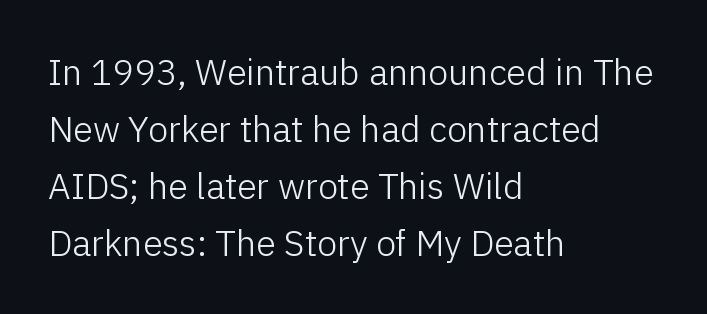
Q: Is the text bold? A: No.
Q: Is the text italic (slanted)? A: No, it is upright.
Q: Is the typeface a serif or a sans-serif typeface? A: Sans-serif.
Q: Is the text underlined? A: No.
Q: How is the paragraph aligned? A: Left-aligned.
Q: Is the spacing between letters normal or unusually wide? A: Normal.
Q: Is the spacing between lines tight, normal or loose? A: Normal.
Q: Width (condensed, normal, or wide)? A: Normal.
Q: Stroke contrast? A: Low.
Q: x-height? A: Medium.
Q: Monospaced? A: No.
